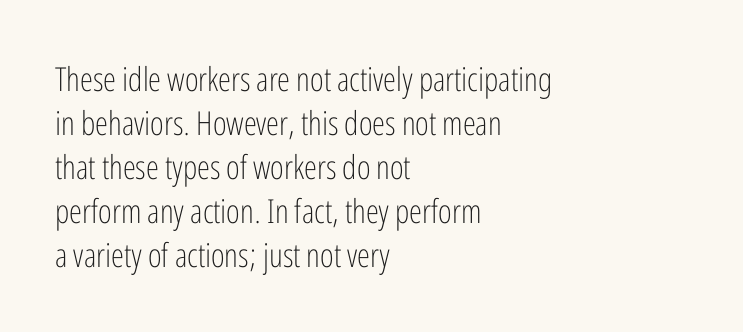
Q: Is the text bold? A: No.
Q: Is the text italic (slanted)? A: No, it is upright.
Q: Is the typeface a serif or a sans-serif typeface? A: Sans-serif.
Q: Is the text underlined? A: No.
Q: How is the paragraph aligned? A: Left-aligned.
Q: Is the spacing between letters normal or unusually wide? A: Normal.
Q: Is the spacing between lines tight, normal or loose? A: Normal.
Q: Width (condensed, normal, or wide)? A: Condensed.
Q: Stroke contrast? A: Low.
Q: x-height? A: Medium.
Q: Monospaced? A: No.
